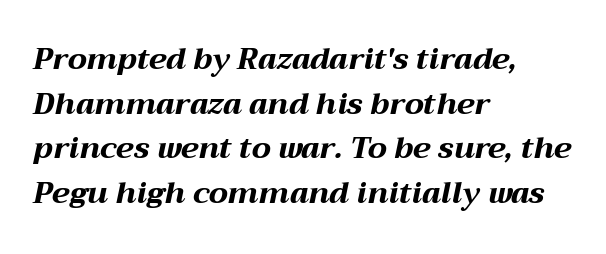
{"italic": "yes", "lean": "right", "slant_degrees": 12, "bold": "yes", "weight": "bold", "width": "wide", "stroke_contrast": "medium", "x_height": "medium", "monospaced": "no", "underline": "no", "align": "left", "line_spacing": "normal", "line_spacing_ratio": 1.49, "letter_spacing": "normal", "letter_spacing_em": 0.0, "glyph_px": 30}
